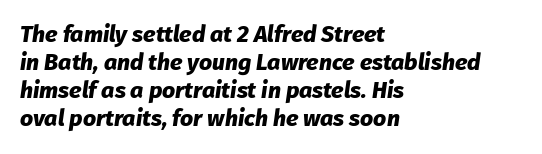
Just letters on the line, the space beneath them empty. Glyph-to-glyph distance matches everyday printed text. Quick note: italic. Stroke thickness is high; the sample reads as a true bold. The lines are quadded left.
